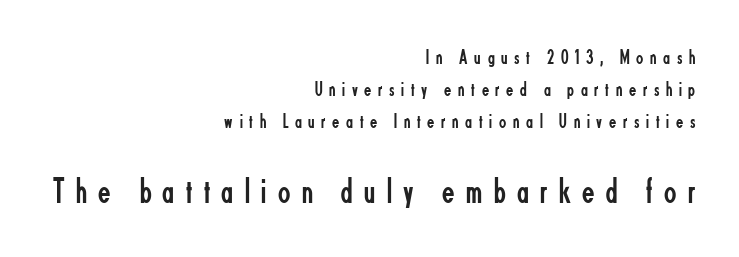
{"serif": "no", "italic": "no", "bold": "no", "weight": "regular", "width": "condensed", "stroke_contrast": "low", "x_height": "small", "monospaced": "no", "underline": "no", "align": "right", "line_spacing": "normal", "line_spacing_ratio": 1.53, "letter_spacing": "wide", "letter_spacing_em": 0.32, "larger_block": "second", "size_ratio": 1.71, "glyph_px": 36}
